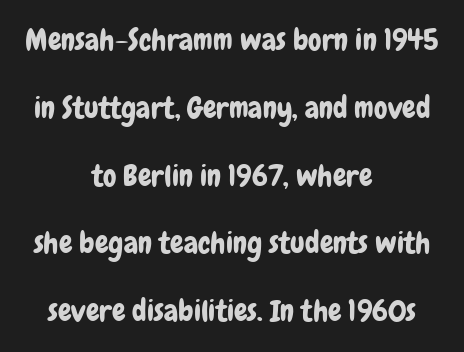
{"serif": "no", "italic": "no", "width": "condensed", "stroke_contrast": "low", "x_height": "medium", "monospaced": "no", "underline": "no", "align": "center", "line_spacing": "loose", "line_spacing_ratio": 2.26, "letter_spacing": "normal", "letter_spacing_em": 0.0, "glyph_px": 30}
